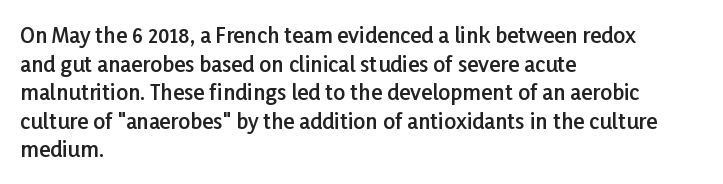
Q: Is the text bold? A: Semi-bold.
Q: Is the text italic (slanted)? A: No, it is upright.
Q: Is the text underlined? A: No.
Q: How is the paragraph aligned? A: Left-aligned.
Q: Is the spacing between letters normal or unusually wide? A: Normal.
Q: Is the spacing between lines tight, normal or loose? A: Normal.
